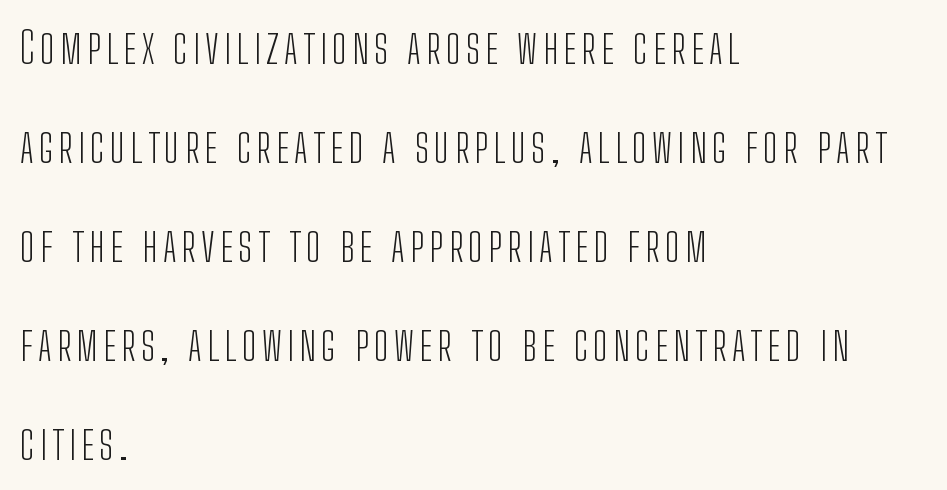
{"serif": "no", "italic": "no", "bold": "no", "weight": "light", "width": "condensed", "stroke_contrast": "low", "x_height": "medium", "monospaced": "no", "underline": "no", "align": "left", "line_spacing": "loose", "line_spacing_ratio": 2.25, "glyph_px": 44}
